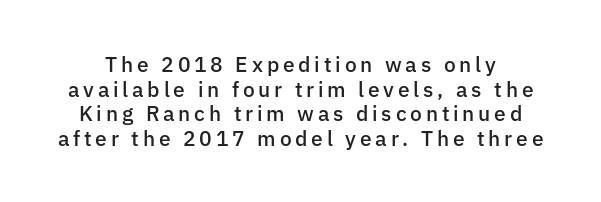
The image shows 21 px text type, upright; set line spacing 1.17x, not underlined.
